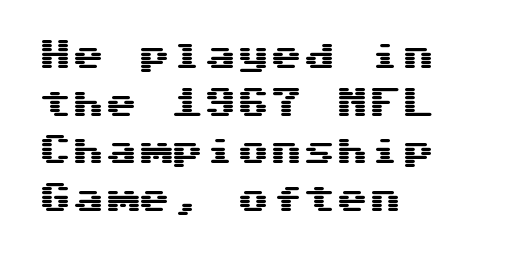
The image shows 33 px wide sans-serif type, upright; set left-aligned, normal line spacing (1.44x), normal letter spacing, not underlined; medium stroke contrast and a medium x-height.
